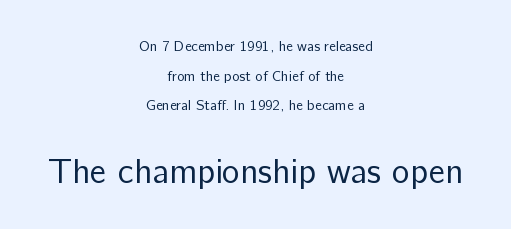
{"serif": "no", "italic": "no", "bold": "no", "weight": "regular", "width": "normal", "stroke_contrast": "low", "x_height": "medium", "monospaced": "no", "underline": "no", "align": "center", "line_spacing": "loose", "line_spacing_ratio": 2.11, "letter_spacing": "normal", "letter_spacing_em": 0.0, "larger_block": "second", "size_ratio": 2.43, "glyph_px": 34}
